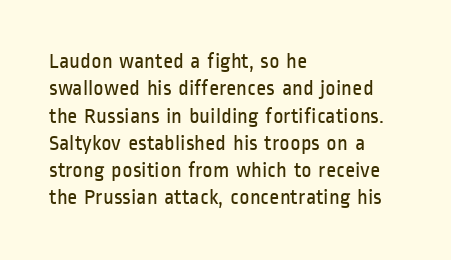
Rendered with straight, roman letterforms. Weight: not bold — regular or lighter. Words appear dense and cohesive because spacing is normal. Horizontal alignment here is leftward, the default for most running prose. A clean baseline with only descenders dipping below it.
